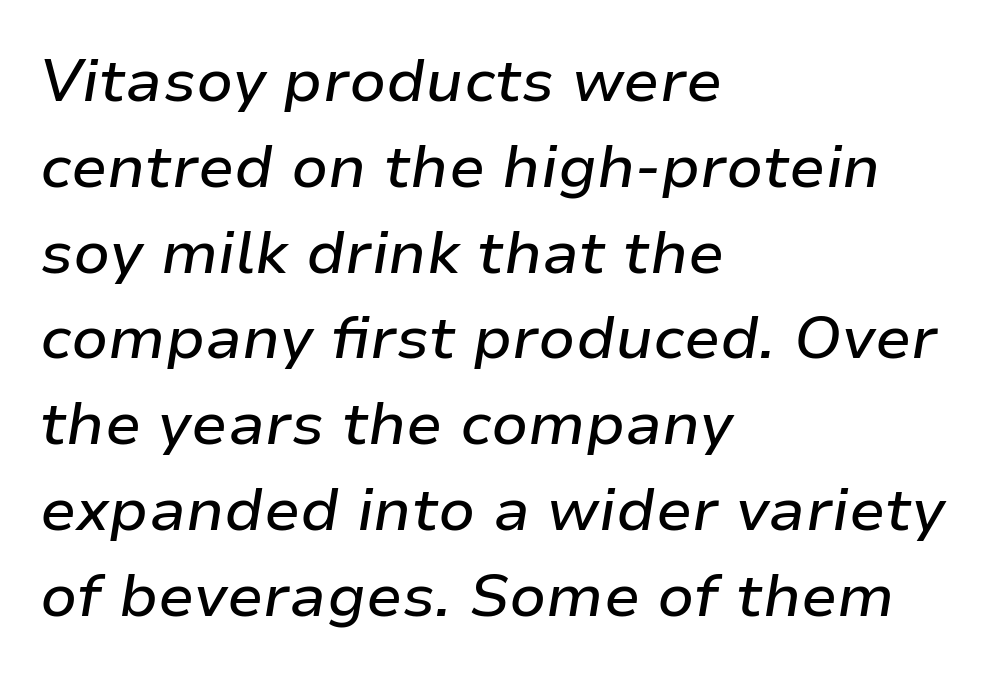
The face used here is rendered with its standard letterfit. You could not count columns in this text — the font is proportionally spaced. The area under the type is left untouched. Style check: oblique.
